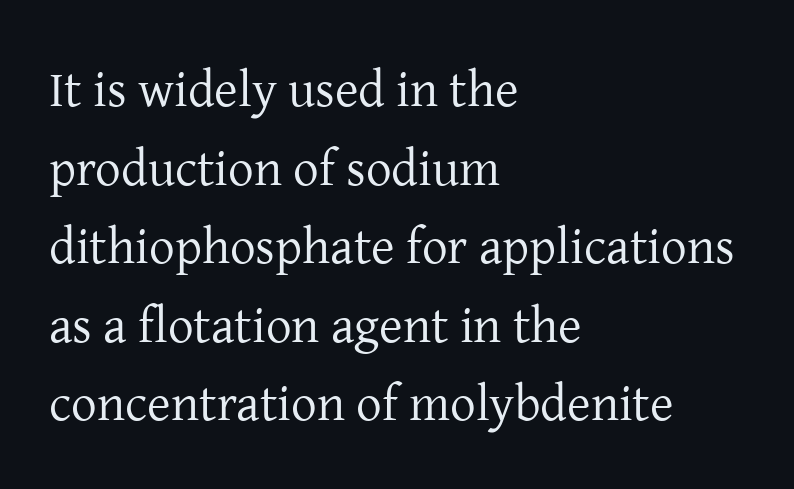
{"serif": "yes", "italic": "no", "bold": "no", "weight": "regular", "width": "normal", "stroke_contrast": "low", "x_height": "medium", "monospaced": "no", "underline": "no", "align": "left", "line_spacing": "normal", "line_spacing_ratio": 1.54, "letter_spacing": "normal", "letter_spacing_em": 0.0, "glyph_px": 51}
